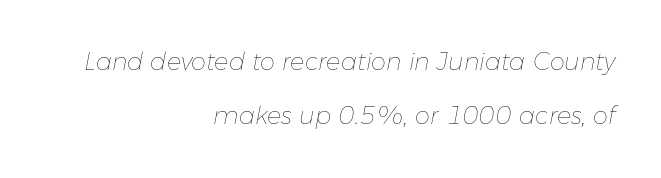
{"italic": "yes", "lean": "right", "slant_degrees": 11, "bold": "no", "underline": "no", "align": "right", "line_spacing": "loose", "line_spacing_ratio": 2.26, "letter_spacing": "normal", "letter_spacing_em": 0.0, "glyph_px": 24}
